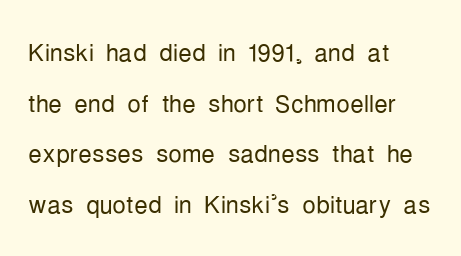
Do the letters lean? They stand straight. The baseline area is clear. The face used here is proportionally spaced, like ordinary book or web type. Nothing sits at the stroke ends, so this counts as sans-serif. The block of text has a typical density, with ordinary space between rows.
